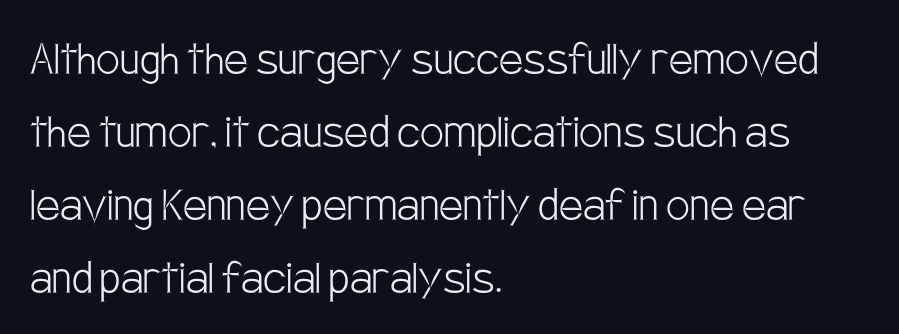
The image shows 53 px light, condensed sans-serif type, upright; set left-aligned, normal line spacing (1.38x), normal letter spacing, not underlined; low stroke contrast and a large x-height.
